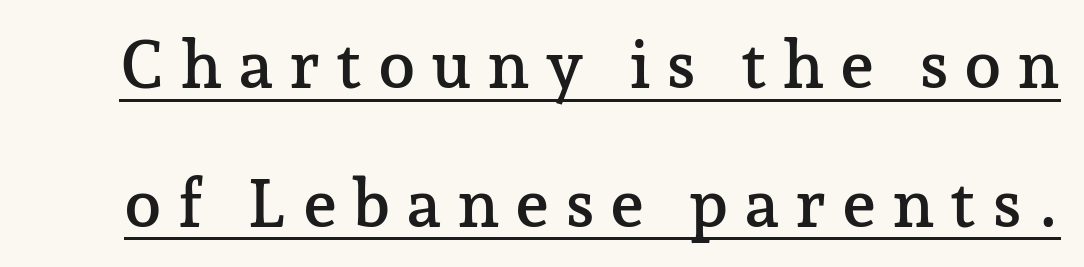
Q: Is the text italic (slanted)? A: No, it is upright.
Q: Is the typeface a serif or a sans-serif typeface? A: Serif.
Q: Is the text underlined? A: Yes.
Q: Is the spacing between letters normal or unusually wide? A: Unusually wide.
Q: Is the spacing between lines tight, normal or loose? A: Loose.
Q: Width (condensed, normal, or wide)? A: Normal.
Q: Stroke contrast? A: Low.
Q: x-height? A: Medium.
Q: Monospaced? A: No.
